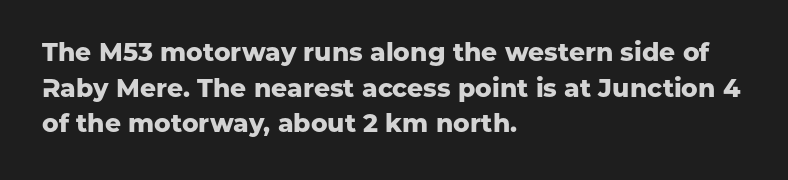
This rendering leaves character spacing at its baseline value. Any mark beneath the type? The region is blank. This is roman type, the default non-slanted kind. Pretty heavy lettering here — definitely bold. Notice how descenders clear the ascenders below comfortably — that's standard leading. All the whitespace from short lines collects on the right.
